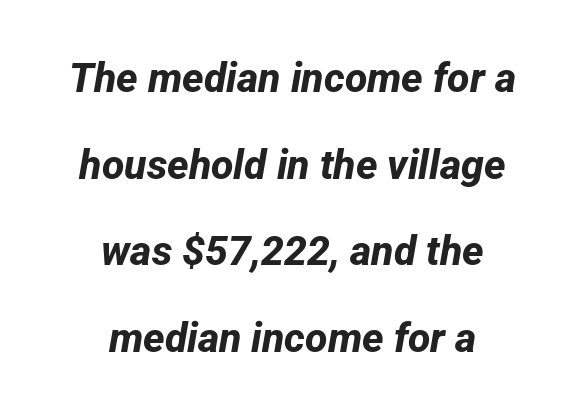
Whoever set this chose breathing room over compactness in the vertical rhythm. Unmarked baselines from the first word to the last. Line starts and ends both wander, symmetrically. No feet cap the strokes, marking this as sans-serif type.
